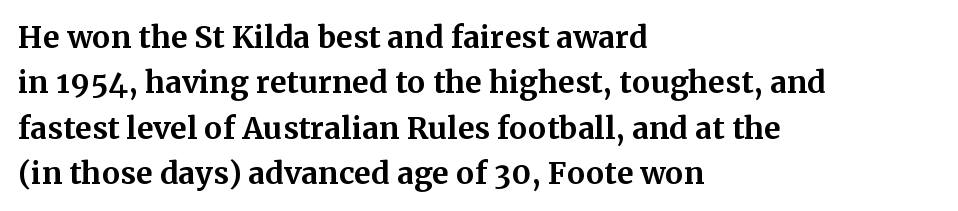
The image shows 30 px bold serif type, upright; set left-aligned, normal line spacing (1.51x), normal letter spacing, not underlined; medium stroke contrast and a medium x-height.
